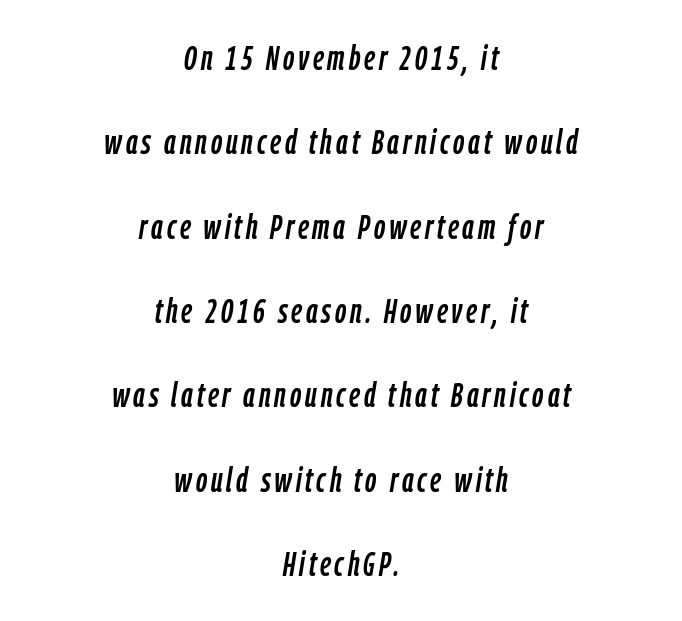
The image shows 35 px condensed type, italic (leaning right); set centered, loose line spacing (2.41x), not underlined; low stroke contrast and a medium x-height.
